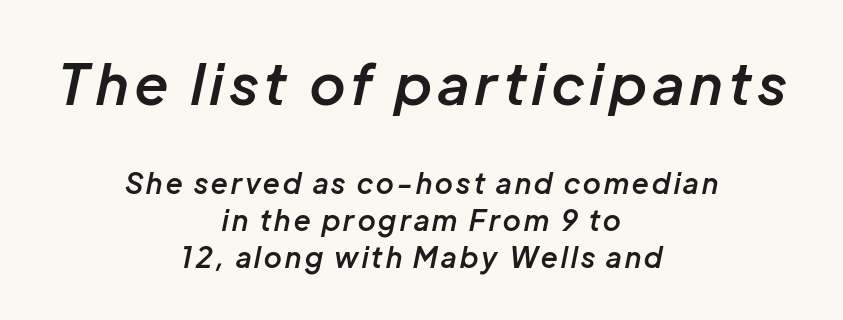
The image shows 56 px semibold type, italic (leaning right); set centered, normal line spacing (1.32x), not underlined; the first (top) block is 2.0x larger; low stroke contrast and a medium x-height.
